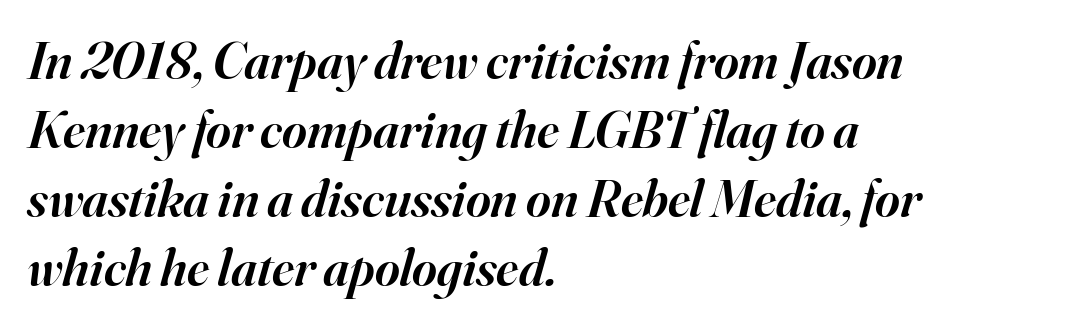
{"serif": "yes", "italic": "yes", "lean": "right", "slant_degrees": 16, "bold": "semi", "weight": "semibold", "width": "normal", "stroke_contrast": "high", "x_height": "small", "monospaced": "no", "underline": "no", "align": "left", "line_spacing": "normal", "line_spacing_ratio": 1.3, "letter_spacing": "normal", "letter_spacing_em": 0.0, "glyph_px": 53}
